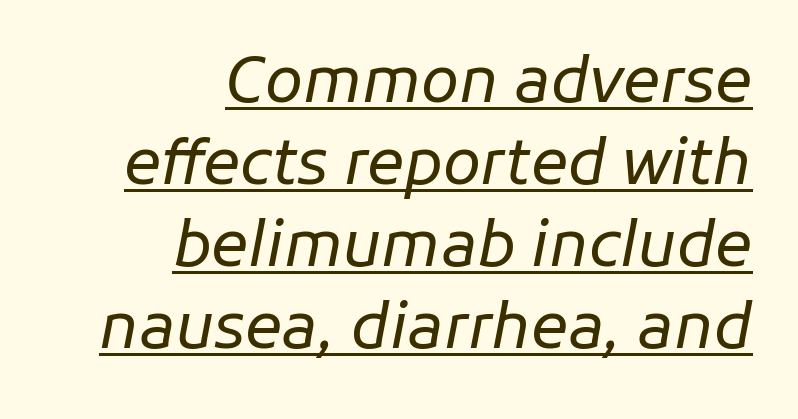
The image shows 62 px regular-weight type, italic (leaning right); set right-aligned, normal line spacing (1.32x), normal letter spacing, underlined; low stroke contrast and a medium x-height.
